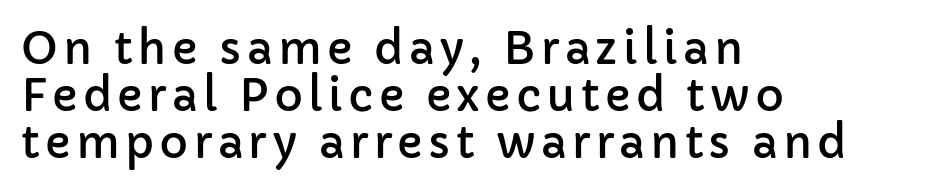
The text block is weighted toward the left margin, trailing off unevenly rightward. Examine the stroke ends and you'll find no serifs. Nope, not italic — everything's standing straight. Quick note: underline off. In terms of leading, this rendering errs on the cramped side.
